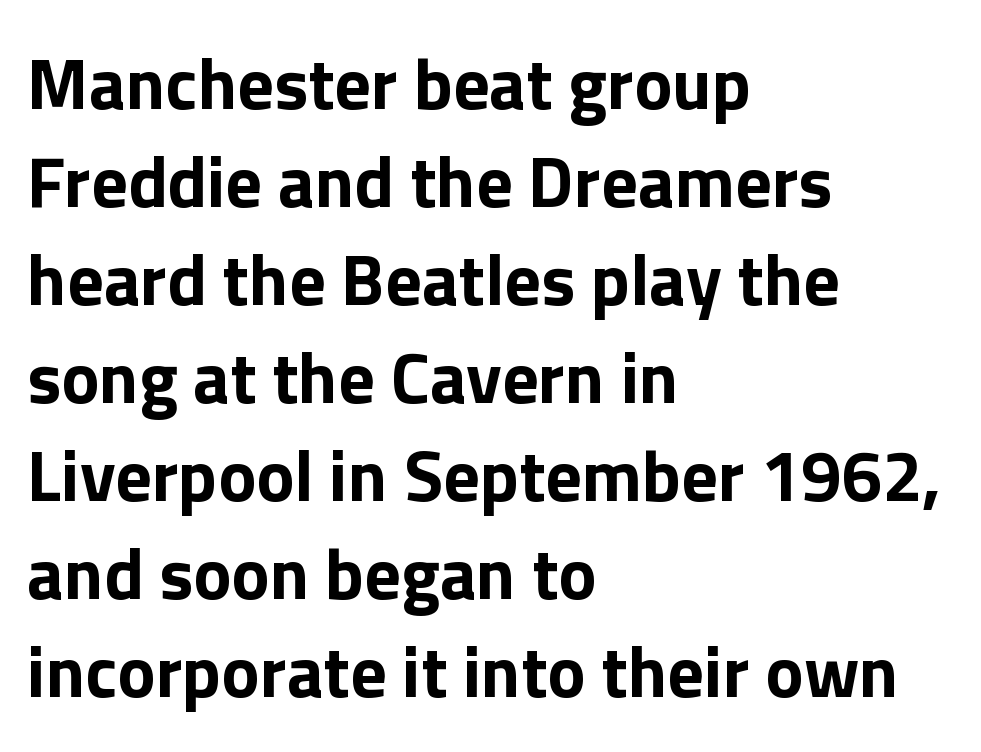
The image shows 72 px bold sans-serif type, upright; set left-aligned, normal line spacing (1.36x), normal letter spacing, not underlined; a medium x-height.
